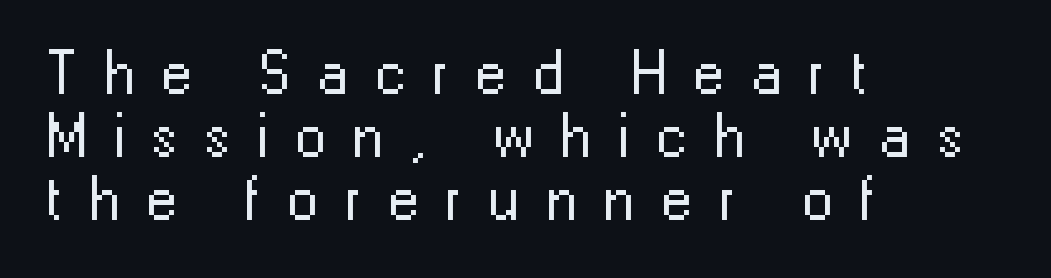
{"serif": "no", "italic": "no", "bold": "no", "weight": "regular", "width": "normal", "stroke_contrast": "low", "x_height": "medium", "monospaced": "no", "underline": "no", "align": "left", "line_spacing": "tight", "line_spacing_ratio": 1.02, "letter_spacing": "wide", "letter_spacing_em": 0.43, "glyph_px": 62}
